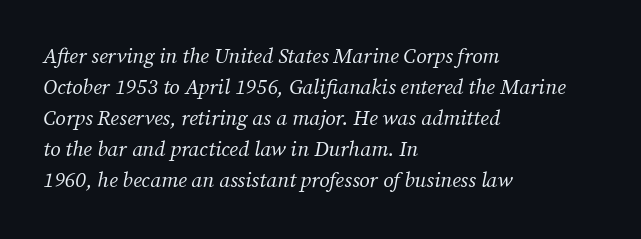
Q: Is the text bold? A: No.
Q: Is the text italic (slanted)? A: Yes, it leans right by about 12 degrees.
Q: Is the text underlined? A: No.
Q: How is the paragraph aligned? A: Left-aligned.
Q: Is the spacing between letters normal or unusually wide? A: Normal.
Q: Is the spacing between lines tight, normal or loose? A: Normal.
